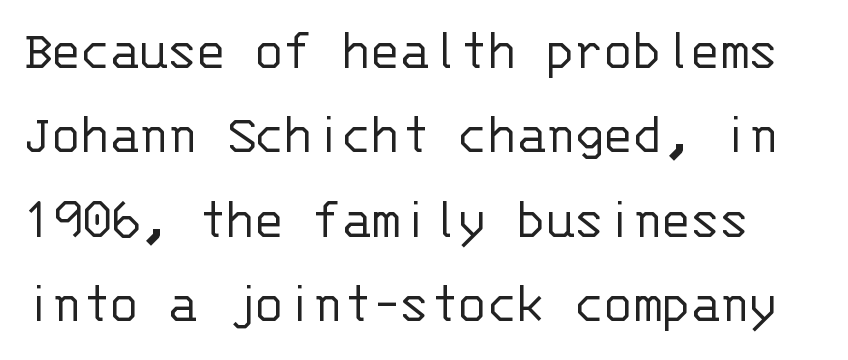
Q: Is the text bold? A: No.
Q: Is the text italic (slanted)? A: No, it is upright.
Q: Is the typeface a serif or a sans-serif typeface? A: Sans-serif.
Q: Is the text underlined? A: No.
Q: Is the spacing between letters normal or unusually wide? A: Normal.
Q: Is the spacing between lines tight, normal or loose? A: Normal.
Q: Width (condensed, normal, or wide)? A: Normal.
Q: Stroke contrast? A: Low.
Q: x-height? A: Large.
Q: Monospaced? A: Yes.
